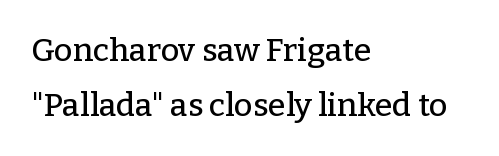
Q: Is the text italic (slanted)? A: No, it is upright.
Q: Is the typeface a serif or a sans-serif typeface? A: Serif.
Q: Is the text underlined? A: No.
Q: How is the paragraph aligned? A: Left-aligned.
Q: Is the spacing between letters normal or unusually wide? A: Normal.
Q: Width (condensed, normal, or wide)? A: Normal.
Q: Stroke contrast? A: Low.
Q: x-height? A: Medium.
Q: Monospaced? A: No.
